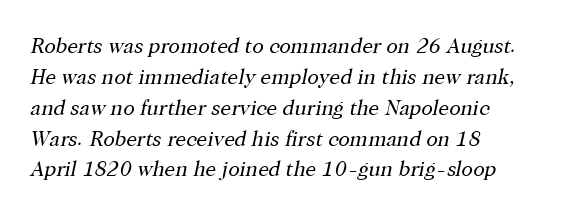
{"italic": "yes", "lean": "right", "slant_degrees": 12, "bold": "no", "underline": "no", "line_spacing": "normal", "line_spacing_ratio": 1.47, "letter_spacing": "normal", "letter_spacing_em": 0.0, "glyph_px": 21}
